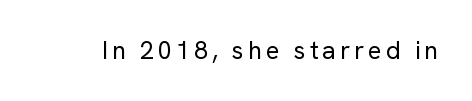
{"italic": "no", "bold": "no", "underline": "no", "glyph_px": 25}
